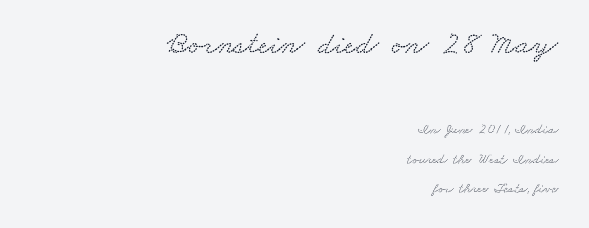
Q: Is the typeface a serif or a sans-serif typeface? A: Serif.
Q: Is the text underlined? A: No.
Q: How is the paragraph aligned? A: Right-aligned.
Q: Is the spacing between letters normal or unusually wide? A: Normal.
Q: Is the spacing between lines tight, normal or loose? A: Loose.
Q: Which block of text is set in a larger size, the first (top) or the second (bottom)? A: The first (top) one.
Q: Width (condensed, normal, or wide)? A: Wide.
Q: Stroke contrast? A: Medium.
Q: x-height? A: Small.
Q: Monospaced? A: No.
